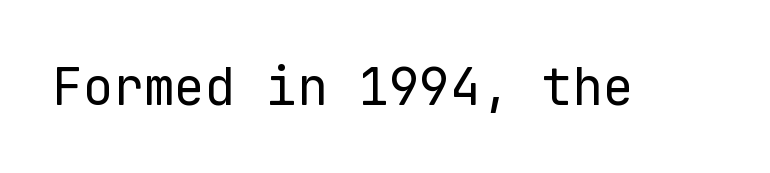
Q: Is the text bold? A: No.
Q: Is the text italic (slanted)? A: No, it is upright.
Q: Is the typeface a serif or a sans-serif typeface? A: Sans-serif.
Q: Is the text underlined? A: No.
Q: Is the spacing between letters normal or unusually wide? A: Normal.
Q: Width (condensed, normal, or wide)? A: Normal.
Q: Stroke contrast? A: Low.
Q: x-height? A: Medium.
Q: Monospaced? A: Yes.
